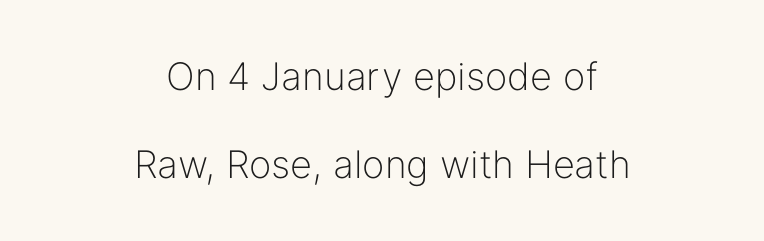
Grotesque or geometric, the face here clearly has no serifs. Varying glyph widths throughout — classic text-font behaviour. Ascenders rise straight up at ninety degrees. This is not heavy type; no bold has been used.
